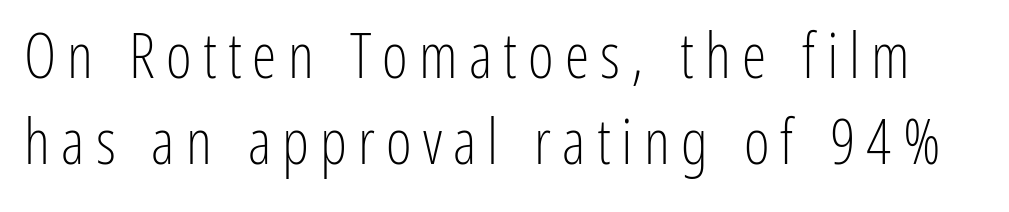
Q: Is the text bold? A: No.
Q: Is the text italic (slanted)? A: No, it is upright.
Q: Is the typeface a serif or a sans-serif typeface? A: Sans-serif.
Q: Is the text underlined? A: No.
Q: Is the spacing between lines tight, normal or loose? A: Normal.
Q: Width (condensed, normal, or wide)? A: Condensed.
Q: Stroke contrast? A: Low.
Q: x-height? A: Medium.
Q: Monospaced? A: No.
